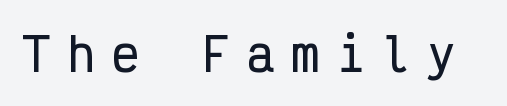
{"serif": "no", "italic": "no", "width": "condensed", "stroke_contrast": "low", "x_height": "medium", "monospaced": "yes", "underline": "no", "letter_spacing": "wide", "letter_spacing_em": 0.4, "glyph_px": 45}
